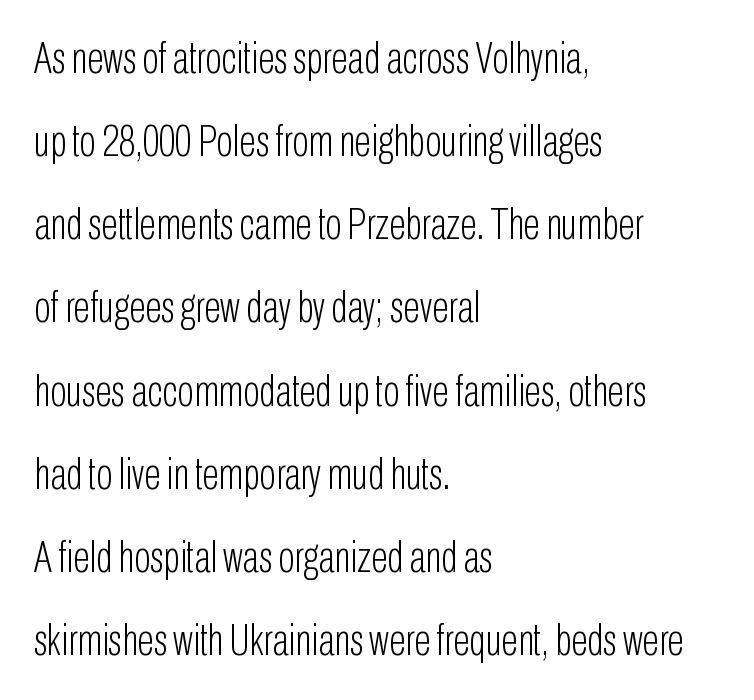
The image shows 44 px light, condensed sans-serif type, upright; set left-aligned, line spacing 1.89x, normal letter spacing, not underlined; low stroke contrast and a medium x-height.
